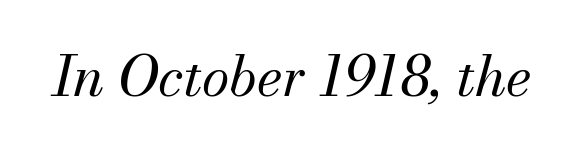
Q: Is the text bold? A: No.
Q: Is the text italic (slanted)? A: Yes, it leans right by about 13 degrees.
Q: Is the typeface a serif or a sans-serif typeface? A: Serif.
Q: Is the text underlined? A: No.
Q: Is the spacing between letters normal or unusually wide? A: Normal.
Q: Width (condensed, normal, or wide)? A: Normal.
Q: Stroke contrast? A: Medium.
Q: x-height? A: Small.
Q: Monospaced? A: No.
